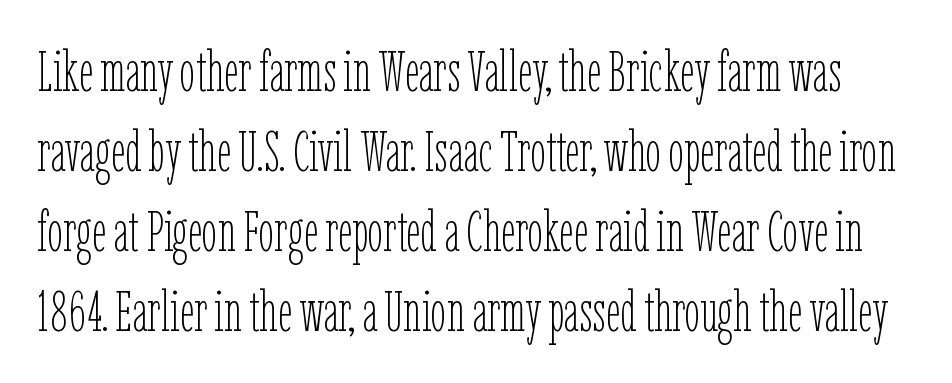
Q: Is the text bold? A: No.
Q: Is the text italic (slanted)? A: No, it is upright.
Q: Is the text underlined? A: No.
Q: Is the spacing between letters normal or unusually wide? A: Normal.
Q: Is the spacing between lines tight, normal or loose? A: Normal.
Q: Width (condensed, normal, or wide)? A: Condensed.
Q: Stroke contrast? A: Low.
Q: x-height? A: Medium.
Q: Monospaced? A: No.
